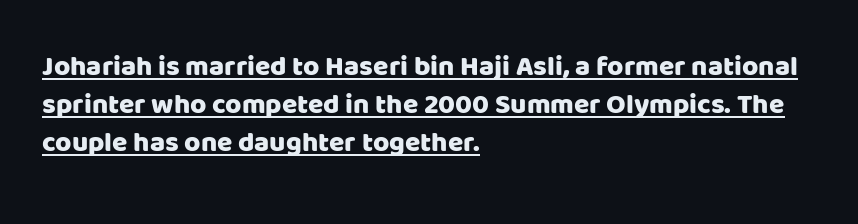
If you drew a line through each stem, it would be perfectly vertical. Notice how descenders clear the ascenders below comfortably — that's standard leading. Each word holds together tightly as a unit, with standard inter-letter gaps. Teacher's note: observe the even left margin — that is flush-left alignment.
